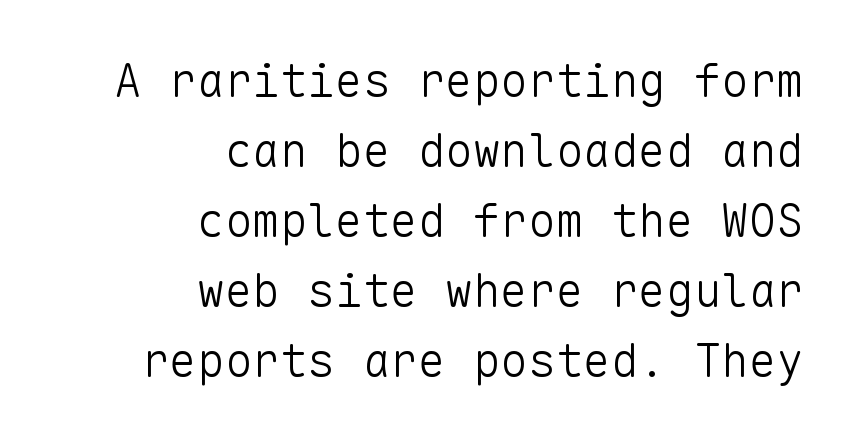
The image shows 46 px light sans-serif type, upright, monospaced; set right-aligned, normal line spacing (1.52x), normal letter spacing, not underlined; low stroke contrast and a medium x-height.
